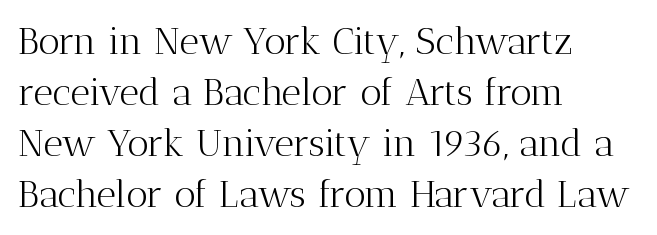
{"serif": "yes", "italic": "no", "bold": "no", "weight": "light", "width": "normal", "stroke_contrast": "medium", "x_height": "medium", "monospaced": "no", "underline": "no", "align": "left", "line_spacing": "normal", "line_spacing_ratio": 1.34, "letter_spacing": "normal", "letter_spacing_em": 0.0, "glyph_px": 38}
